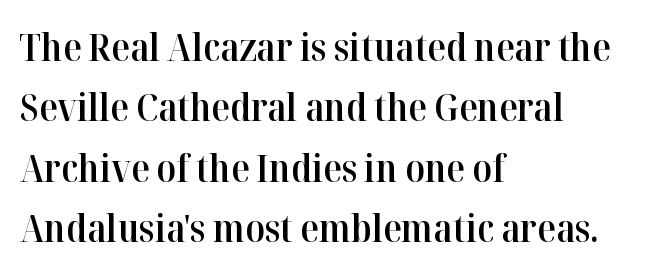
{"serif": "yes", "italic": "no", "bold": "semi", "weight": "semibold", "width": "normal", "stroke_contrast": "high", "x_height": "medium", "monospaced": "no", "underline": "no", "align": "left", "line_spacing": "normal", "line_spacing_ratio": 1.59, "letter_spacing": "normal", "letter_spacing_em": 0.0, "glyph_px": 38}
